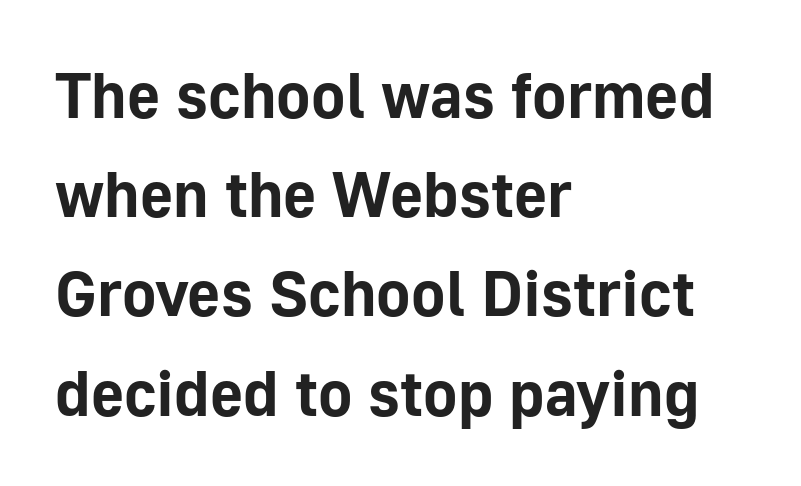
Grotesque or geometric, the face here clearly has no serifs. Successive baselines arrive at the customary interval. In terms of posture, this sample is upright. The setting favours the left margin, as ordinary paragraphs usually do.
